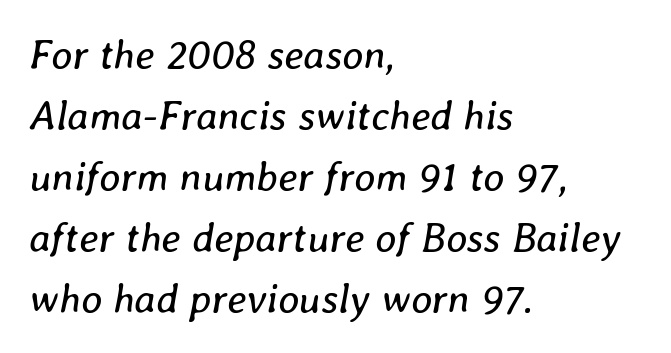
Compared with typical paragraphs, the rows here are spaced about the same. Does the lettering tilt? It does — this is italic. Proportional: the letters do not fall into vertical columns. Vertical stems look standard width or narrower in stroke.
